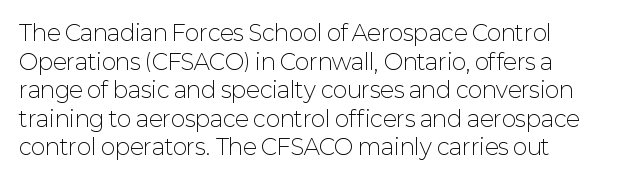
Check the space under the baseline: it is left empty. Characters follow at the spacing the type designer built in. These glyphs show unthickened strokes, regular width or finer. This is the regular roman posture of the typeface. A typesetter would call this leading conventional body-copy spacing. The compositor pushed each line to the left boundary.
